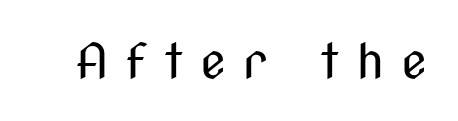
The image shows 48 px regular-weight, condensed sans-serif type, upright; set unusually wide letter spacing (+0.36 em), not underlined; medium stroke contrast and a medium x-height.
